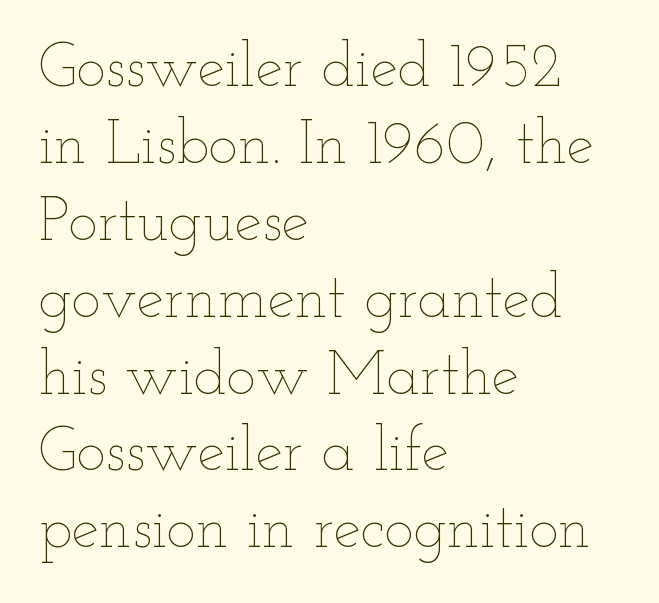
Q: Is the text bold? A: No.
Q: Is the text italic (slanted)? A: No, it is upright.
Q: Is the text underlined? A: No.
Q: How is the paragraph aligned? A: Left-aligned.
Q: Is the spacing between letters normal or unusually wide? A: Normal.
Q: Width (condensed, normal, or wide)? A: Wide.
Q: Stroke contrast? A: Low.
Q: x-height? A: Small.
Q: Monospaced? A: No.
